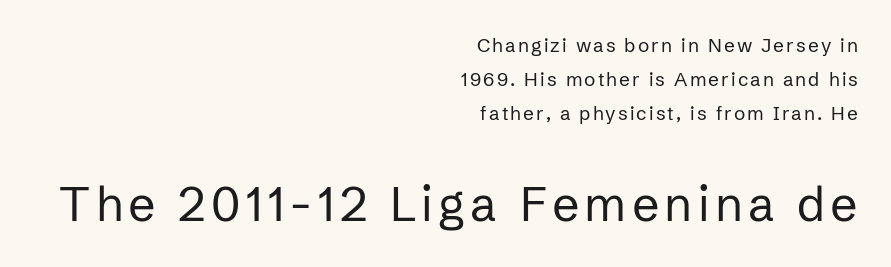
Layout note: lines flush right. Each stroke keeps to a modest, everyday thickness or less. These lines are rendered in a variable-pitch font. A typesetter would label this face a sans. It's the straight-up-and-down kind of type. The area under the type is left untouched.
